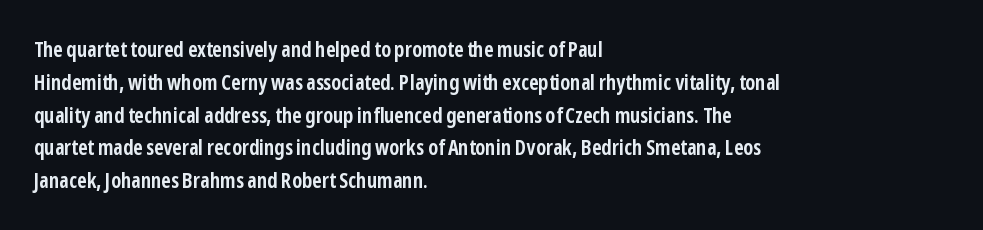
Weight check: bold — yes, fully. This rendering features lettering with no underline. This is the regular roman posture of the typeface. Is there much room between lines? A standard amount, neither cramped nor airy. No extra tracking has been applied to these lines. The rag falls on the right side of this text block.
